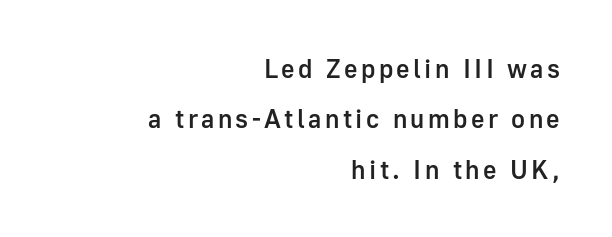
The image shows 26 px text type, upright; set right-aligned, loose line spacing (1.94x), not underlined.
